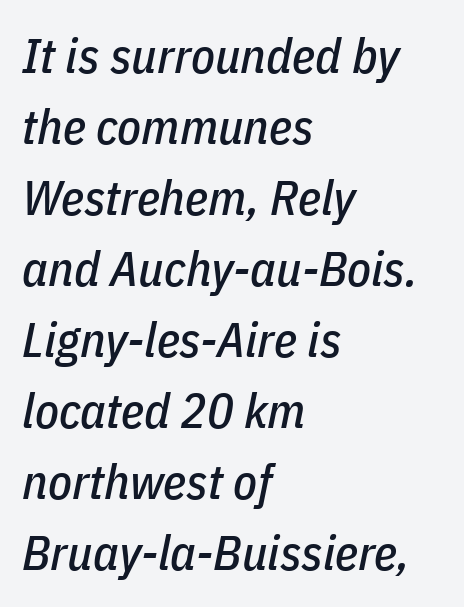
{"italic": "yes", "lean": "right", "slant_degrees": 11, "width": "condensed", "stroke_contrast": "low", "x_height": "medium", "monospaced": "no", "underline": "no", "align": "left", "line_spacing": "normal", "line_spacing_ratio": 1.45, "letter_spacing": "normal", "letter_spacing_em": 0.0, "glyph_px": 49}
